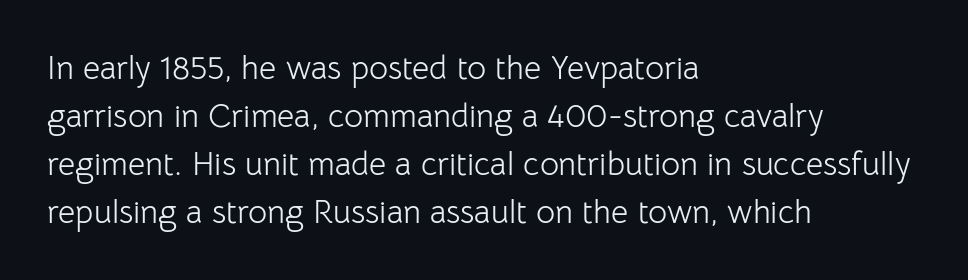
{"serif": "no", "italic": "no", "bold": "no", "weight": "light", "width": "normal", "stroke_contrast": "low", "x_height": "medium", "monospaced": "no", "underline": "no", "align": "left", "line_spacing": "normal", "line_spacing_ratio": 1.45, "letter_spacing": "normal", "letter_spacing_em": 0.0, "glyph_px": 33}
